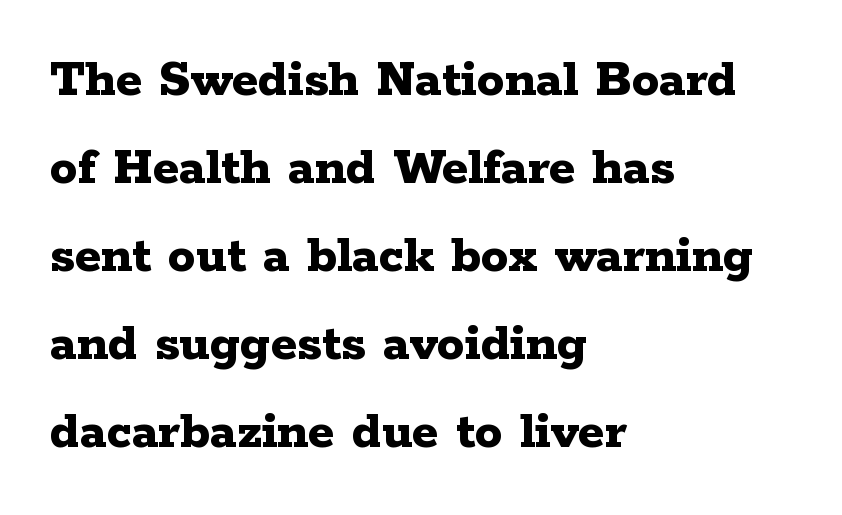
Q: Is the text bold? A: Yes.
Q: Is the text italic (slanted)? A: No, it is upright.
Q: Is the typeface a serif or a sans-serif typeface? A: Serif.
Q: Is the text underlined? A: No.
Q: How is the paragraph aligned? A: Left-aligned.
Q: Is the spacing between letters normal or unusually wide? A: Normal.
Q: Is the spacing between lines tight, normal or loose? A: Normal.
Q: Width (condensed, normal, or wide)? A: Wide.
Q: Stroke contrast? A: Low.
Q: x-height? A: Medium.
Q: Monospaced? A: No.
